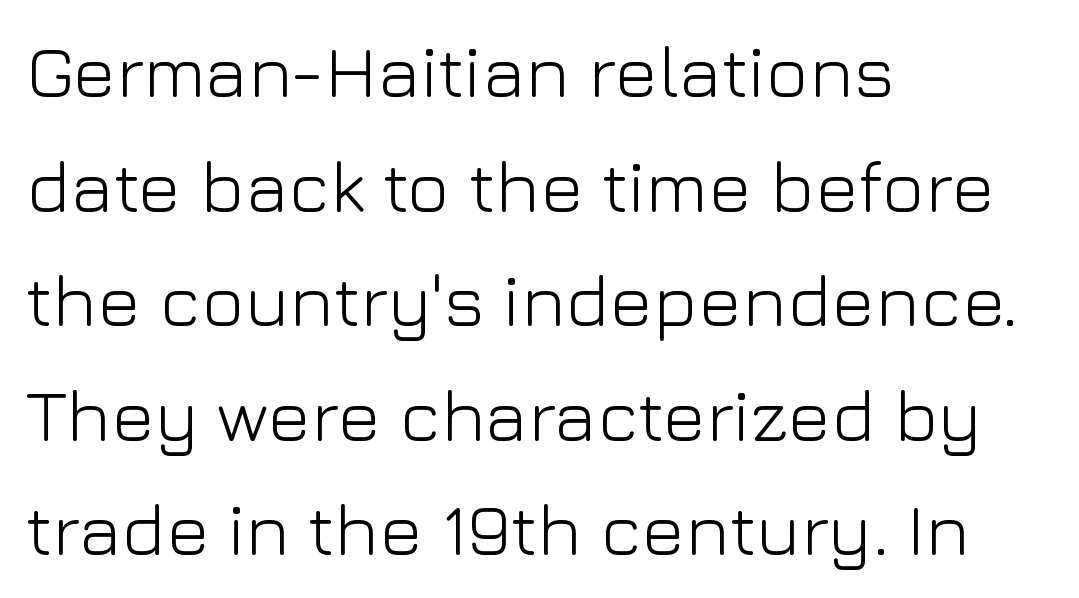
{"serif": "no", "italic": "no", "bold": "no", "weight": "light", "width": "normal", "stroke_contrast": "low", "x_height": "medium", "monospaced": "no", "underline": "no", "align": "left", "line_spacing": "normal", "line_spacing_ratio": 1.57, "letter_spacing": "normal", "letter_spacing_em": 0.0, "glyph_px": 73}
